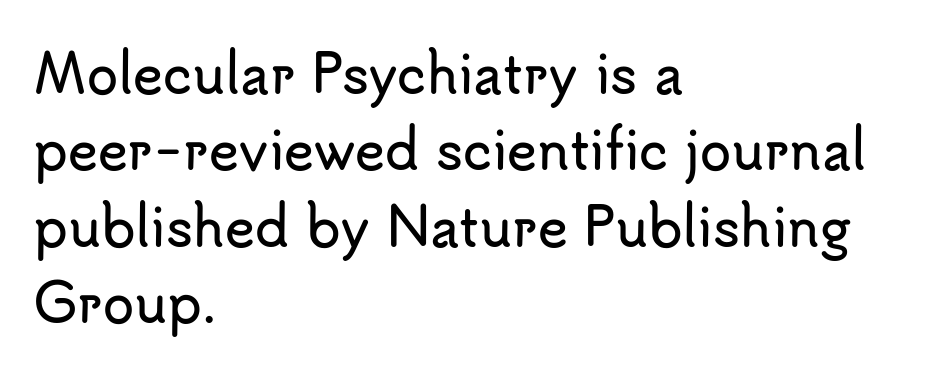
The image shows 51 px sans-serif type, upright; set left-aligned, normal line spacing (1.5x), normal letter spacing, not underlined; low stroke contrast and a small x-height.
